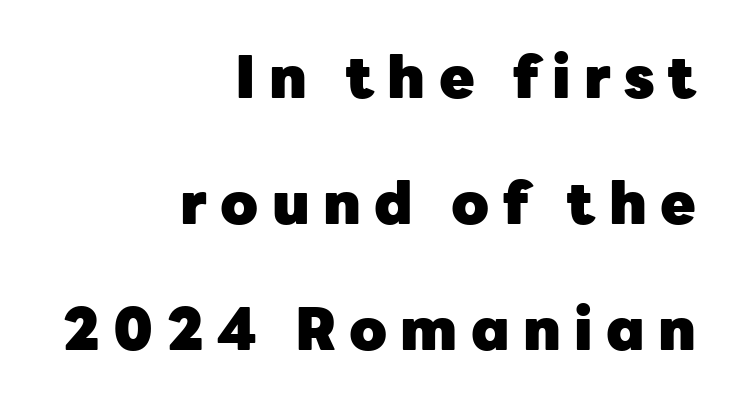
The image shows 58 px heavy sans-serif type, upright; set right-aligned, loose line spacing (2.17x), unusually wide letter spacing (+0.23 em), not underlined; low stroke contrast and a medium x-height.
